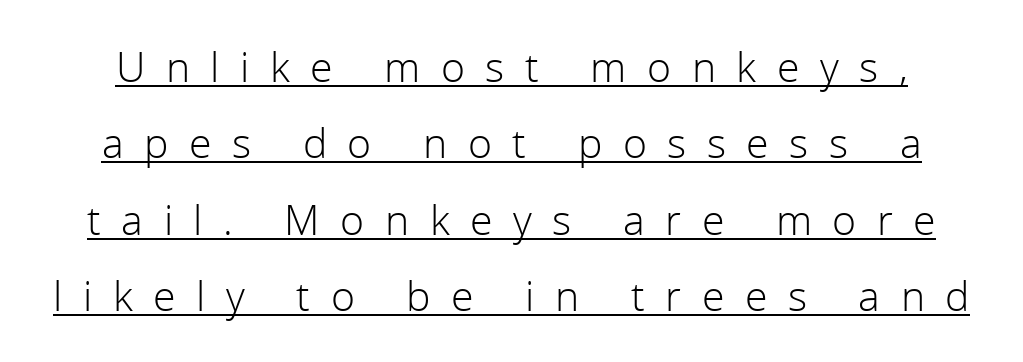
Q: Is the text bold? A: No.
Q: Is the text italic (slanted)? A: No, it is upright.
Q: Is the typeface a serif or a sans-serif typeface? A: Sans-serif.
Q: Is the text underlined? A: Yes.
Q: Is the spacing between letters normal or unusually wide? A: Unusually wide.
Q: Width (condensed, normal, or wide)? A: Normal.
Q: x-height? A: Medium.
Q: Monospaced? A: No.
